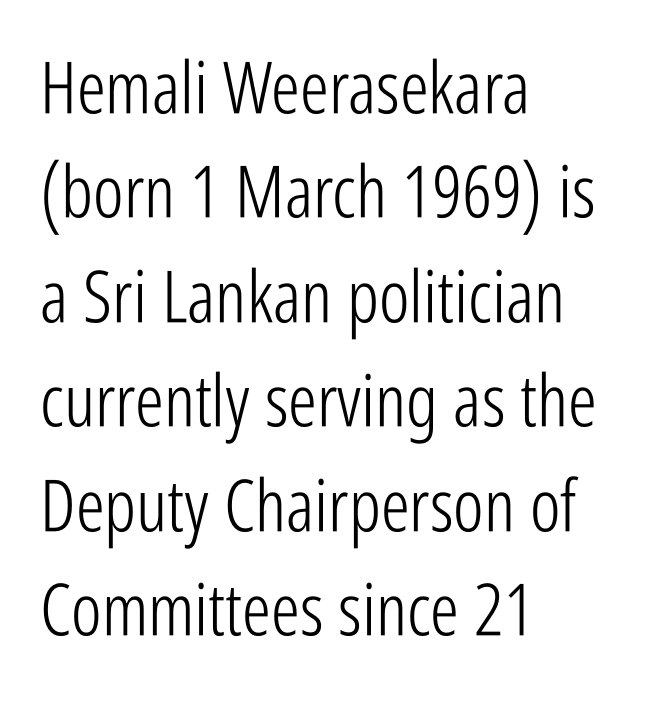
Q: Is the text bold? A: No.
Q: Is the text italic (slanted)? A: No, it is upright.
Q: Is the typeface a serif or a sans-serif typeface? A: Sans-serif.
Q: Is the text underlined? A: No.
Q: How is the paragraph aligned? A: Left-aligned.
Q: Is the spacing between letters normal or unusually wide? A: Normal.
Q: Is the spacing between lines tight, normal or loose? A: Normal.
Q: Width (condensed, normal, or wide)? A: Condensed.
Q: Stroke contrast? A: Low.
Q: x-height? A: Medium.
Q: Monospaced? A: No.
